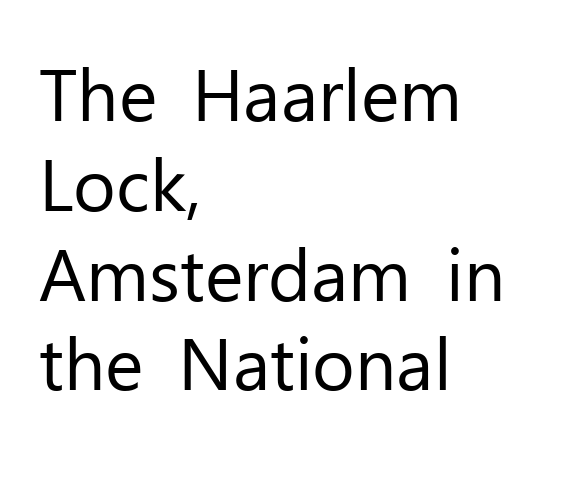
{"serif": "no", "italic": "no", "bold": "no", "weight": "regular", "width": "normal", "stroke_contrast": "low", "x_height": "medium", "monospaced": "no", "underline": "no", "align": "left", "line_spacing_ratio": 1.23, "letter_spacing": "normal", "letter_spacing_em": 0.0, "glyph_px": 73}
